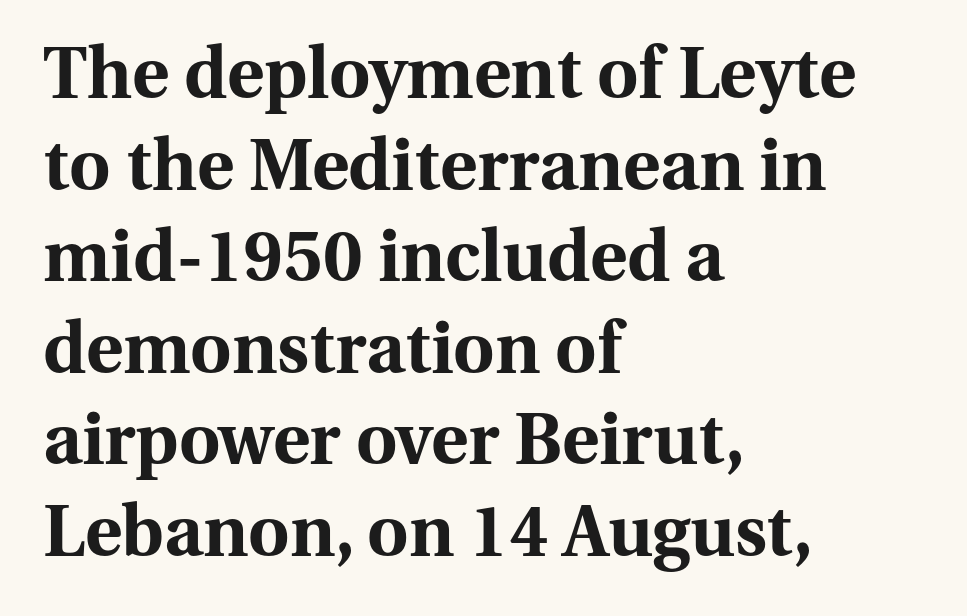
The image shows 71 px bold serif type, upright; set left-aligned, normal line spacing (1.29x), normal letter spacing, not underlined; medium stroke contrast and a medium x-height.
